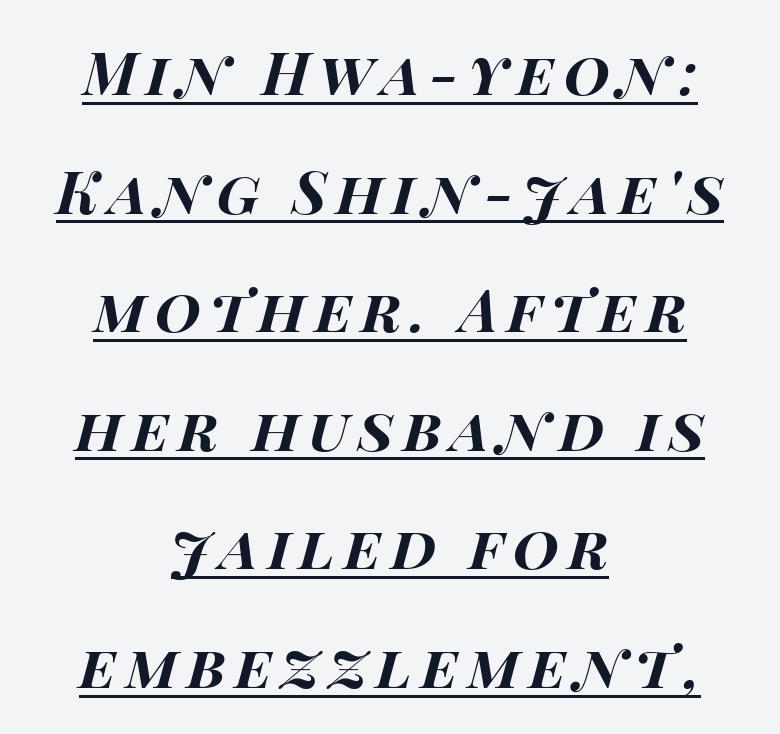
The image shows 59 px bold, wide type, italic (leaning right); set centered, loose line spacing (2.01x), underlined; high stroke contrast and a large x-height.
